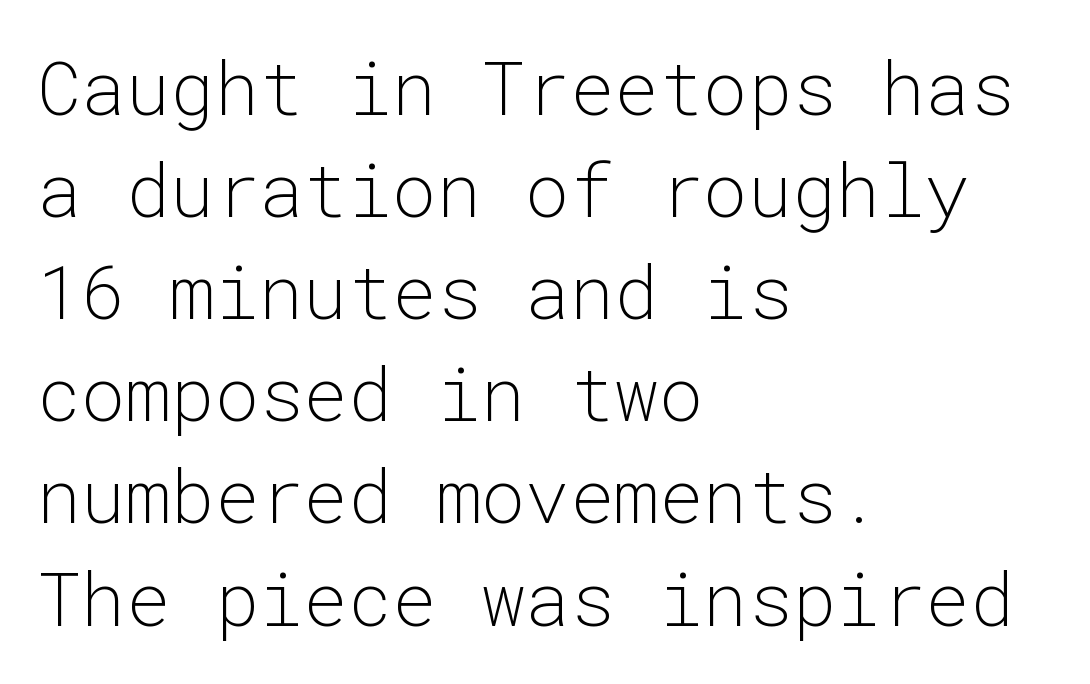
Q: Is the text bold? A: No.
Q: Is the text italic (slanted)? A: No, it is upright.
Q: Is the typeface a serif or a sans-serif typeface? A: Sans-serif.
Q: Is the text underlined? A: No.
Q: How is the paragraph aligned? A: Left-aligned.
Q: Is the spacing between letters normal or unusually wide? A: Normal.
Q: Is the spacing between lines tight, normal or loose? A: Normal.
Q: Width (condensed, normal, or wide)? A: Normal.
Q: Stroke contrast? A: Low.
Q: x-height? A: Medium.
Q: Monospaced? A: Yes.
